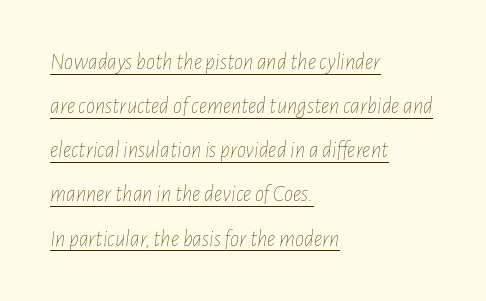
Q: Is the text bold? A: No.
Q: Is the text italic (slanted)? A: Yes, it leans right by about 7 degrees.
Q: Is the text underlined? A: Yes.
Q: How is the paragraph aligned? A: Left-aligned.
Q: Is the spacing between letters normal or unusually wide? A: Normal.
Q: Is the spacing between lines tight, normal or loose? A: Loose.
